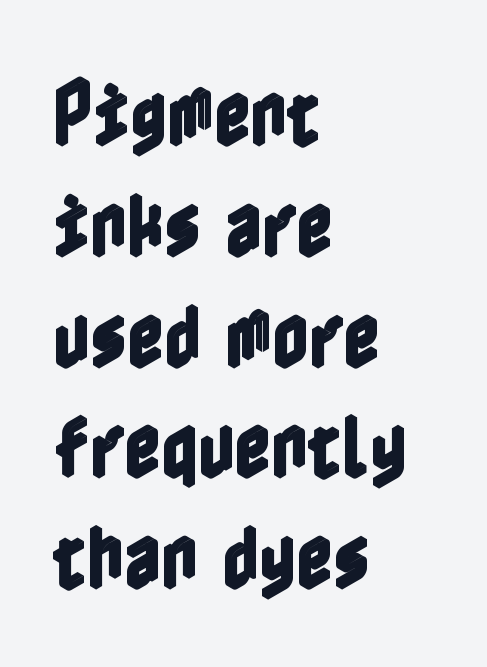
Quick note: underline off. Does extra space separate the letters? No, they use regular spacing. Every character sits straight up, as roman type does. Line starts are locked; line ends wander. The vertical gap from one line to the next is medium.
